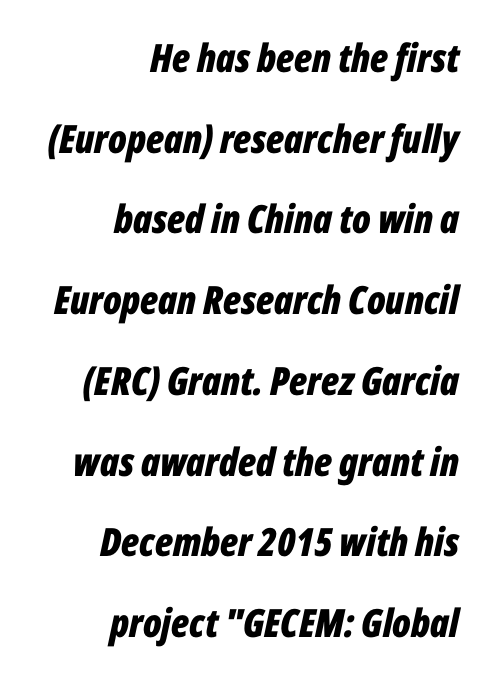
The image shows 39 px bold, condensed type, italic (leaning right); set right-aligned, loose line spacing (2.07x), normal letter spacing, not underlined; low stroke contrast and a medium x-height.
